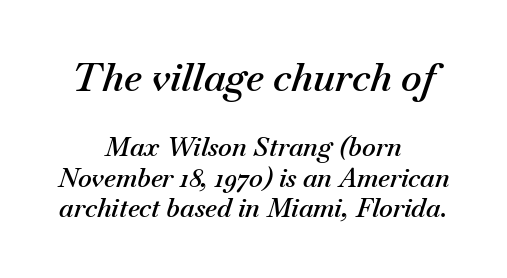
The image shows 39 px semibold type, italic (leaning right); set centered, line spacing 1.19x, normal letter spacing, not underlined; the first (top) block is 1.5x larger; medium stroke contrast and a small x-height.
